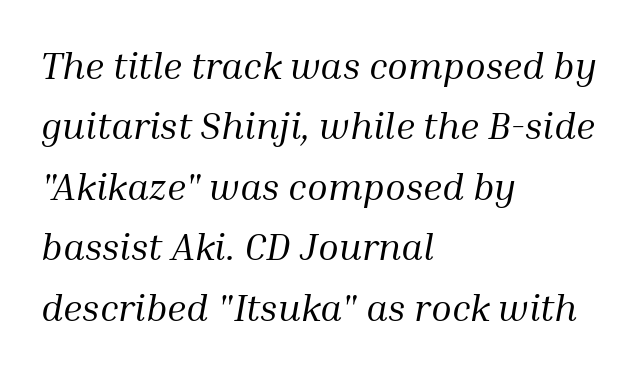
Q: Is the text bold? A: No.
Q: Is the text italic (slanted)? A: Yes, it leans right by about 10 degrees.
Q: Is the typeface a serif or a sans-serif typeface? A: Serif.
Q: Is the text underlined? A: No.
Q: How is the paragraph aligned? A: Left-aligned.
Q: Is the spacing between letters normal or unusually wide? A: Normal.
Q: Is the spacing between lines tight, normal or loose? A: Normal.
Q: Width (condensed, normal, or wide)? A: Normal.
Q: Stroke contrast? A: Medium.
Q: x-height? A: Medium.
Q: Monospaced? A: No.
